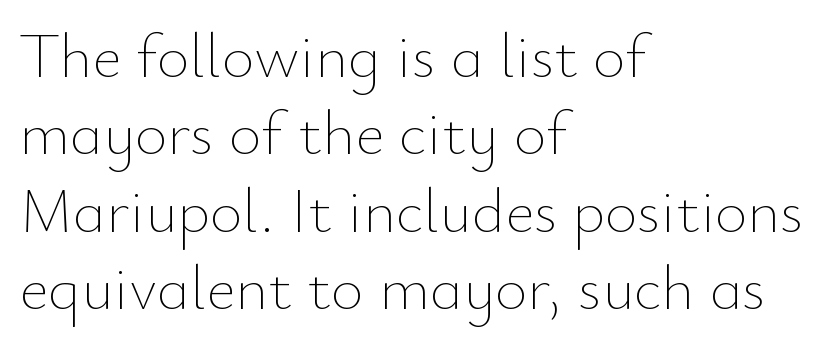
{"italic": "no", "bold": "no", "weight": "thin", "width": "normal", "stroke_contrast": "low", "x_height": "small", "monospaced": "no", "underline": "no", "align": "left", "line_spacing_ratio": 1.23, "letter_spacing": "normal", "letter_spacing_em": 0.0, "glyph_px": 63}
